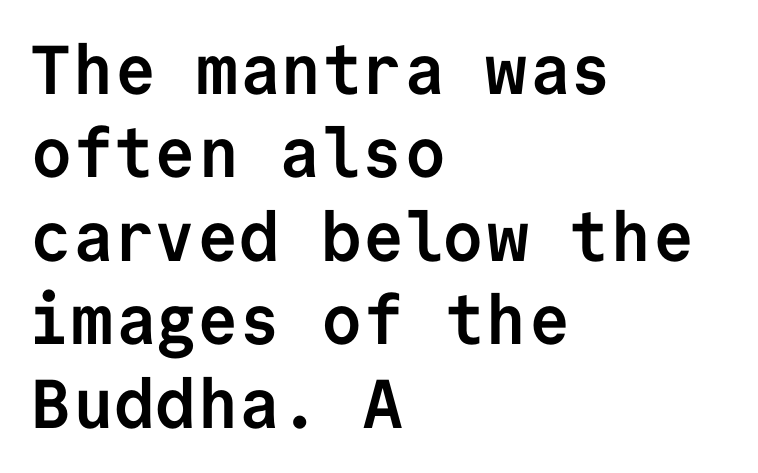
Q: Is the text bold? A: Yes.
Q: Is the text italic (slanted)? A: No, it is upright.
Q: Is the typeface a serif or a sans-serif typeface? A: Sans-serif.
Q: Is the text underlined? A: No.
Q: How is the paragraph aligned? A: Left-aligned.
Q: Is the spacing between letters normal or unusually wide? A: Normal.
Q: Width (condensed, normal, or wide)? A: Normal.
Q: Stroke contrast? A: Low.
Q: x-height? A: Medium.
Q: Monospaced? A: Yes.
